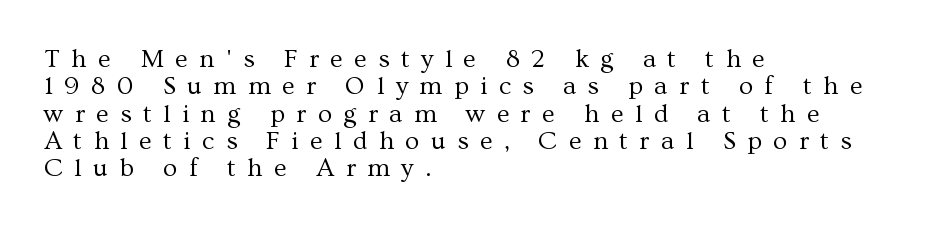
The space beneath each line is pristine and unruled. Between one letter and the next there's a generous, obvious gap. Typeset ragged right — the left edge is the straight one. The strokes are not fattened; the text isn't bold.
